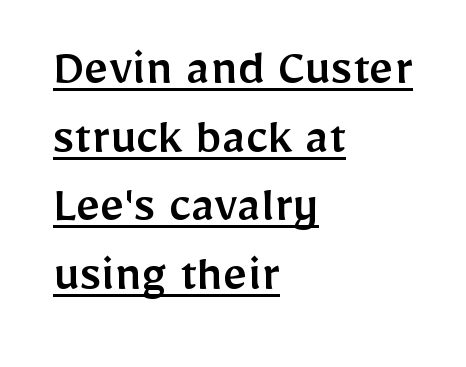
Q: Is the text italic (slanted)? A: No, it is upright.
Q: Is the typeface a serif or a sans-serif typeface? A: Sans-serif.
Q: Is the text underlined? A: Yes.
Q: How is the paragraph aligned? A: Left-aligned.
Q: Is the spacing between letters normal or unusually wide? A: Normal.
Q: Is the spacing between lines tight, normal or loose? A: Normal.
Q: Width (condensed, normal, or wide)? A: Normal.
Q: Stroke contrast? A: Low.
Q: x-height? A: Medium.
Q: Monospaced? A: No.
